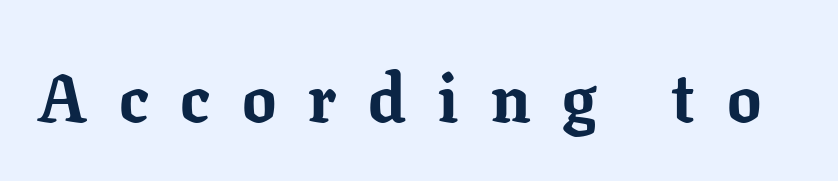
{"serif": "yes", "italic": "no", "bold": "yes", "weight": "bold", "width": "normal", "stroke_contrast": "low", "x_height": "medium", "monospaced": "no", "underline": "no", "letter_spacing": "wide", "letter_spacing_em": 0.47, "glyph_px": 68}
